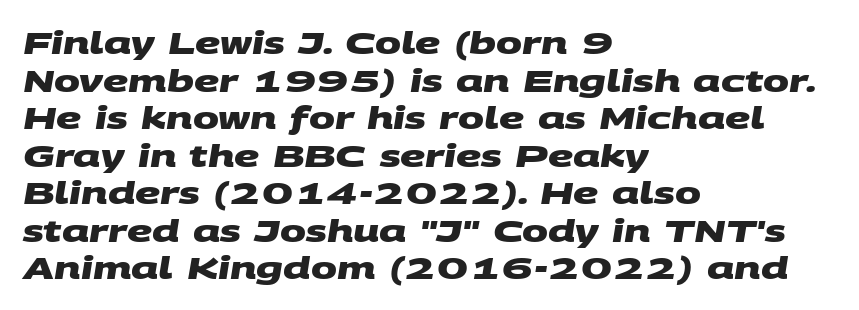
You could not count columns in this text — the font is proportionally spaced. Honestly, there is no underline to notice here at all. Bold? Absolutely — the strokes are thick and heavy. This sample is left-justified, so line endings fall wherever the words run out.
